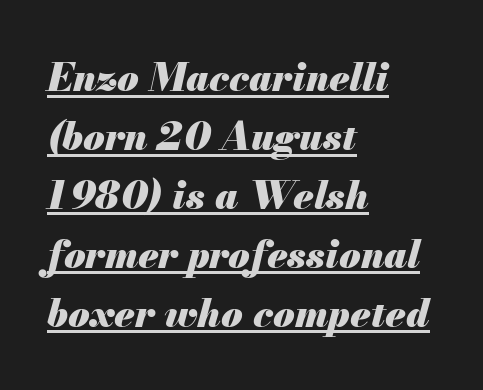
Notice how the stems are inclined rather than vertical — that's the hallmark of italics. This rendering features underlined lettering. Short and long lines alike share a common starting point at left. Vertical spacing — default. The glyphs have the mass of a bold cut. These lines are rendered in a variable-pitch font.
